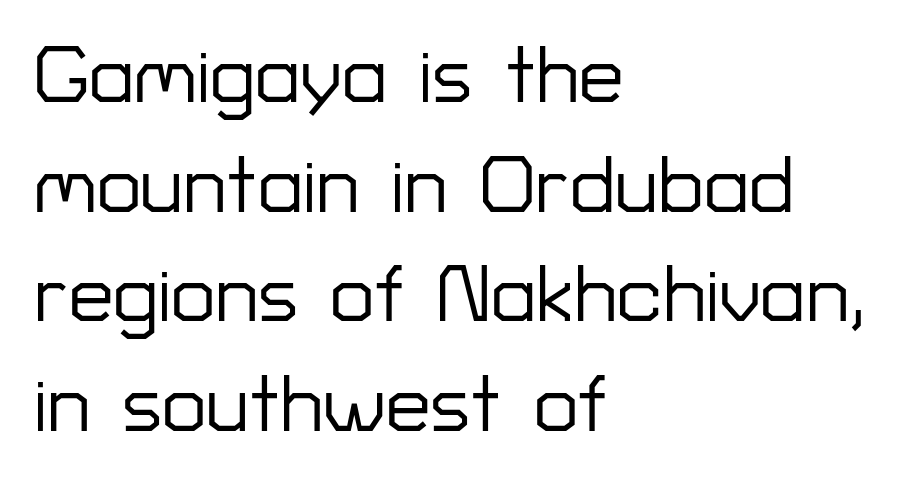
The letters stand upright; this is a roman face. The letters advance in unequal steps, a hallmark of proportional type. Letters rest on an invisible, unmarked baseline. Standard letterfit; no display-style spreading of the glyphs. The characters display no serif detailing; their extremities are plain.
